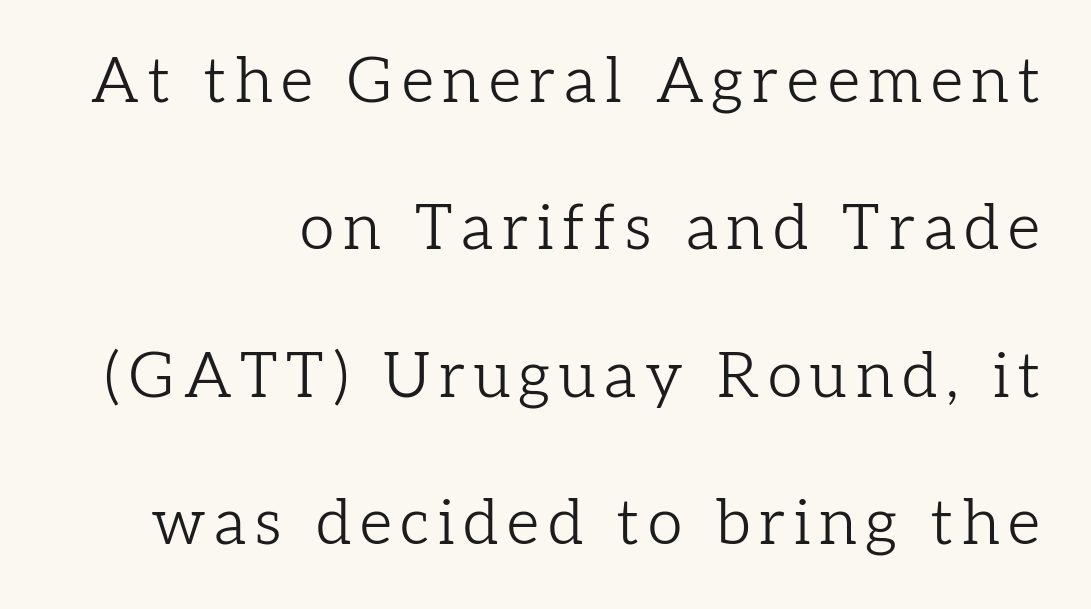
The image shows 63 px light serif type, upright; set right-aligned, loose line spacing (2.34x), not underlined; low stroke contrast and a medium x-height.
